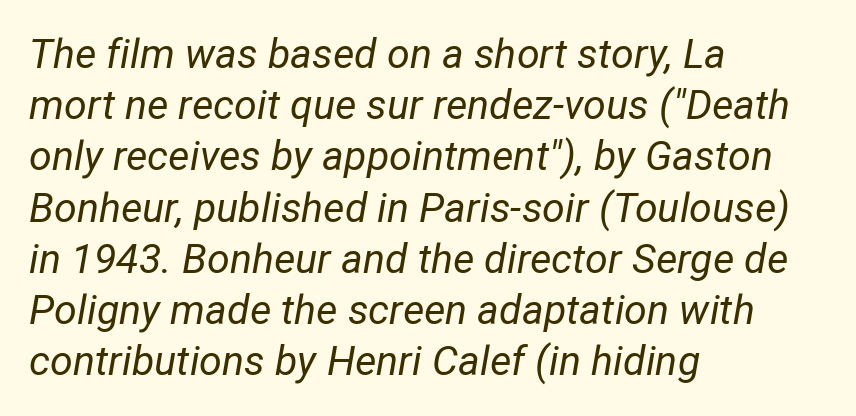
Q: Is the text bold? A: No.
Q: Is the text italic (slanted)? A: Yes, it leans right by about 12 degrees.
Q: Is the text underlined? A: No.
Q: How is the paragraph aligned? A: Left-aligned.
Q: Is the spacing between letters normal or unusually wide? A: Normal.
Q: Is the spacing between lines tight, normal or loose? A: Normal.
Q: Width (condensed, normal, or wide)? A: Normal.
Q: Stroke contrast? A: Low.
Q: x-height? A: Medium.
Q: Monospaced? A: No.
